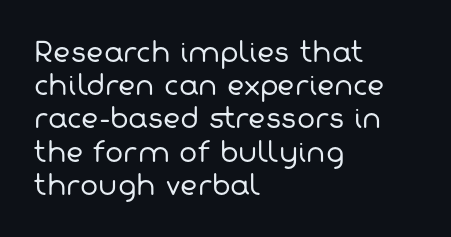
The image shows 27 px text type; set left-aligned, line spacing 1.23x, normal letter spacing, not underlined.
